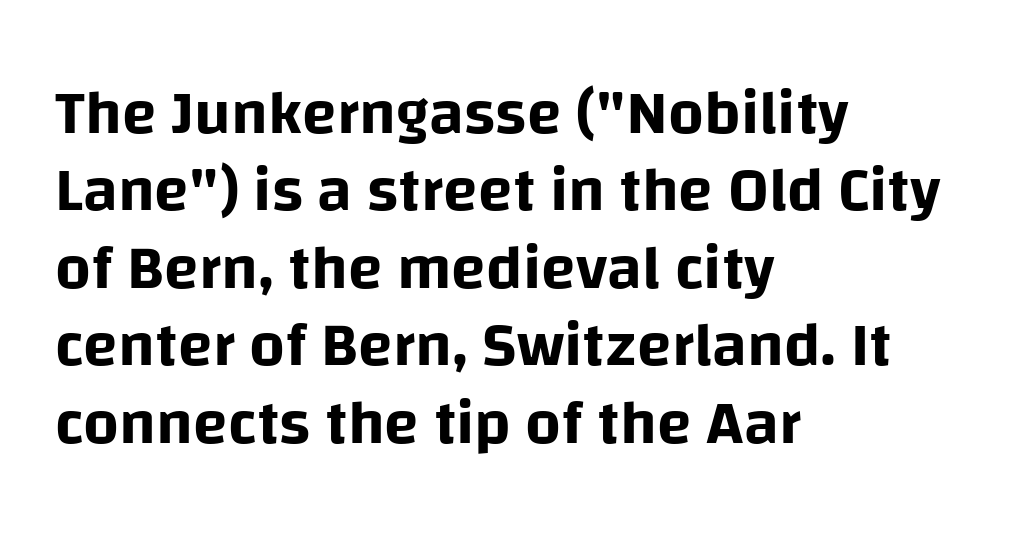
Q: Is the text italic (slanted)? A: No, it is upright.
Q: Is the typeface a serif or a sans-serif typeface? A: Sans-serif.
Q: Is the text underlined? A: No.
Q: How is the paragraph aligned? A: Left-aligned.
Q: Is the spacing between letters normal or unusually wide? A: Normal.
Q: Width (condensed, normal, or wide)? A: Normal.
Q: Stroke contrast? A: Low.
Q: x-height? A: Large.
Q: Monospaced? A: No.
